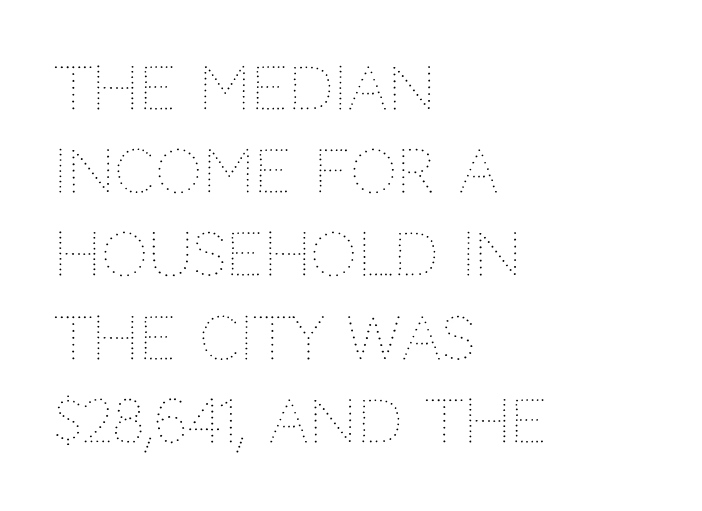
{"italic": "no", "bold": "no", "weight": "thin", "width": "normal", "stroke_contrast": "medium", "x_height": "large", "monospaced": "no", "underline": "no", "align": "left", "line_spacing": "normal", "line_spacing_ratio": 1.41, "letter_spacing": "normal", "letter_spacing_em": 0.0, "glyph_px": 59}
